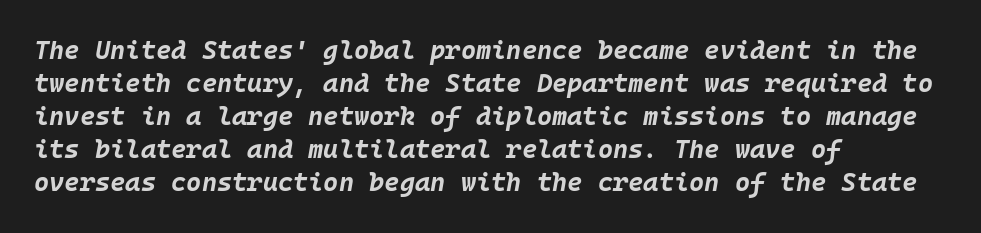
Q: Is the text bold? A: Yes.
Q: Is the text italic (slanted)? A: Yes, it leans right by about 10 degrees.
Q: Is the text underlined? A: No.
Q: How is the paragraph aligned? A: Left-aligned.
Q: Is the spacing between letters normal or unusually wide? A: Normal.
Q: Is the spacing between lines tight, normal or loose? A: Normal.
